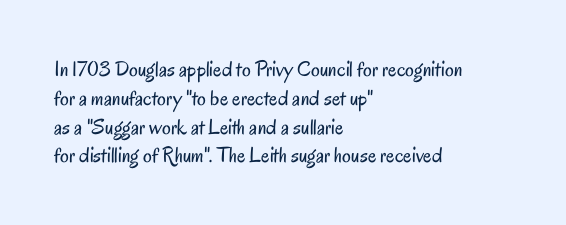
The image shows 22 px text type, upright; set left-aligned, normal line spacing (1.31x), normal letter spacing, not underlined.
